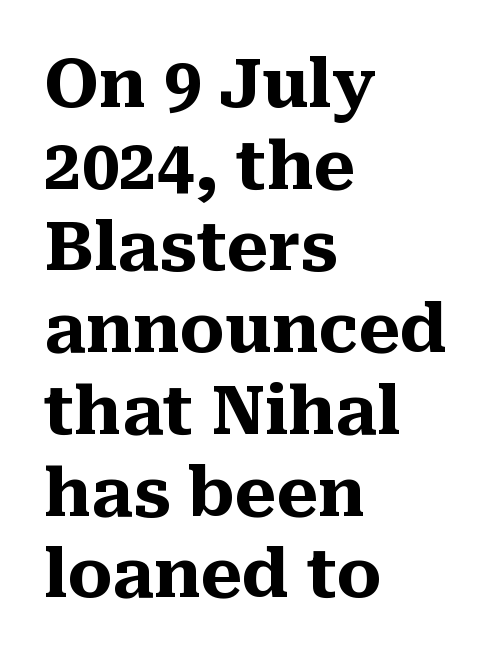
The image shows 67 px heavy serif type, upright; set left-aligned, line spacing 1.22x, normal letter spacing, not underlined; medium stroke contrast and a medium x-height.
